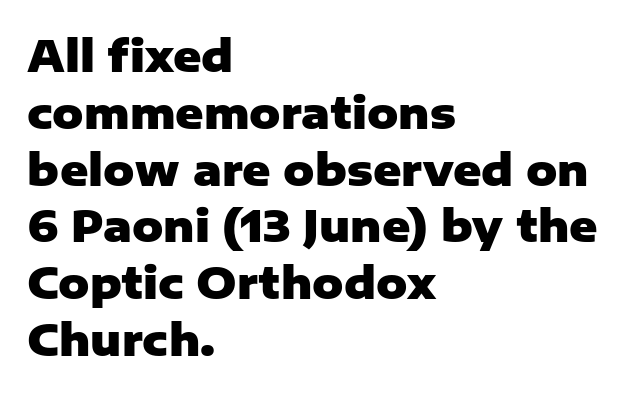
Caption: bold face, heavy strokes. The compositor pushed each line to the left boundary. The leading is moderate, giving the passage an even texture. The words here are not underlined. The typography opts for an upright posture over an oblique one.
